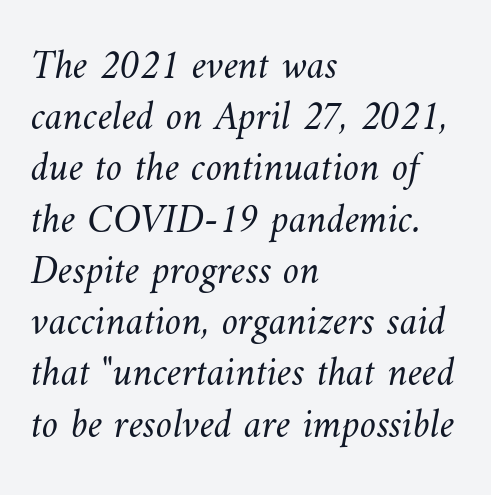
{"bold": "no", "weight": "light", "width": "normal", "stroke_contrast": "medium", "x_height": "small", "monospaced": "no", "underline": "no", "align": "left", "line_spacing": "normal", "line_spacing_ratio": 1.25, "letter_spacing": "normal", "letter_spacing_em": 0.0, "glyph_px": 41}
